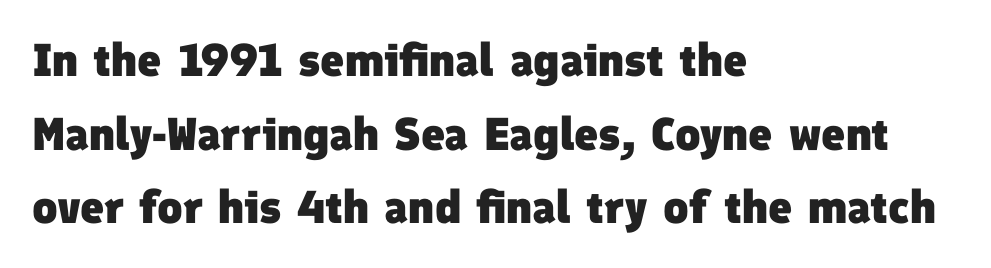
The image shows 46 px heavy sans-serif type; set left-aligned, normal line spacing (1.6x), normal letter spacing, not underlined; low stroke contrast and a medium x-height.
